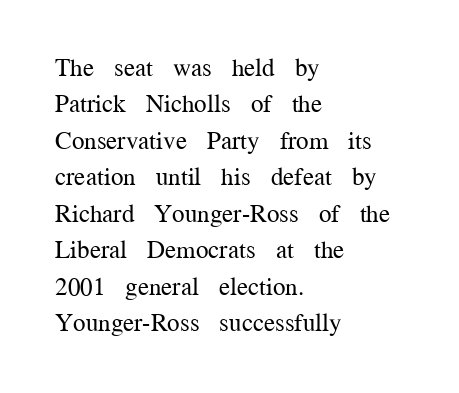
{"italic": "no", "bold": "no", "underline": "no", "align": "left", "line_spacing": "normal", "line_spacing_ratio": 1.46, "letter_spacing": "normal", "letter_spacing_em": 0.0, "glyph_px": 25}
